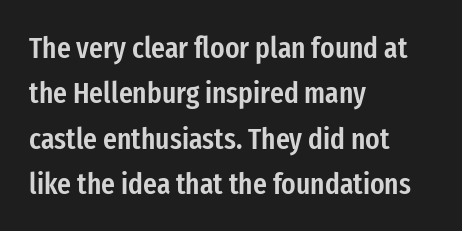
The image shows 30 px semibold, condensed sans-serif type, upright; set left-aligned, normal line spacing (1.51x), normal letter spacing, not underlined; low stroke contrast and a medium x-height.
